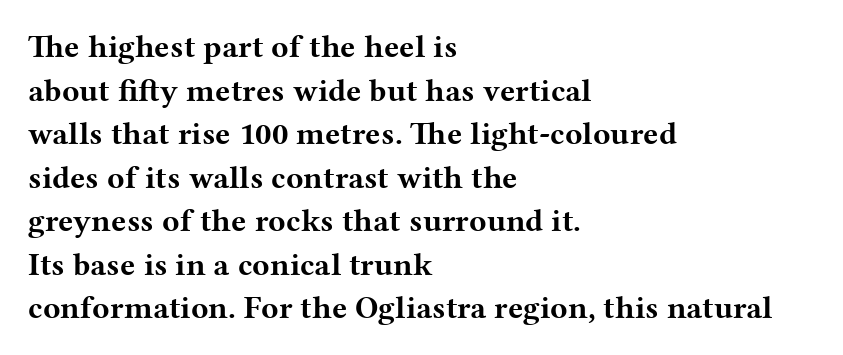
Q: Is the text bold? A: Yes.
Q: Is the text italic (slanted)? A: No, it is upright.
Q: Is the typeface a serif or a sans-serif typeface? A: Serif.
Q: Is the text underlined? A: No.
Q: How is the paragraph aligned? A: Left-aligned.
Q: Is the spacing between letters normal or unusually wide? A: Normal.
Q: Is the spacing between lines tight, normal or loose? A: Normal.
Q: Width (condensed, normal, or wide)? A: Wide.
Q: Stroke contrast? A: Medium.
Q: x-height? A: Medium.
Q: Monospaced? A: No.
